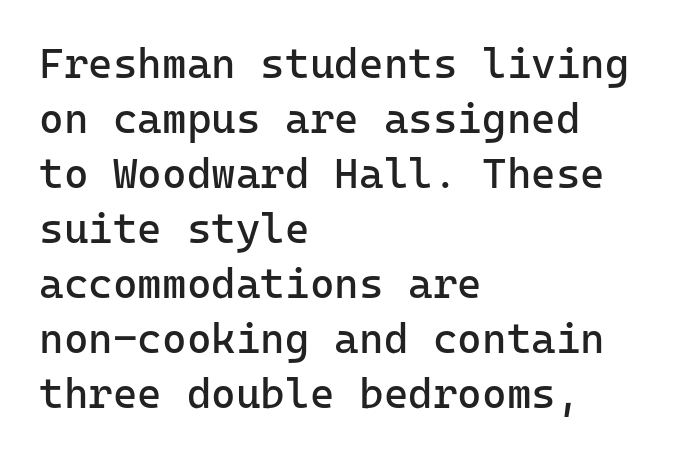
The image shows 42 px regular-weight sans-serif type, upright; set left-aligned, normal line spacing (1.31x), normal letter spacing, not underlined; low stroke contrast and a medium x-height.
